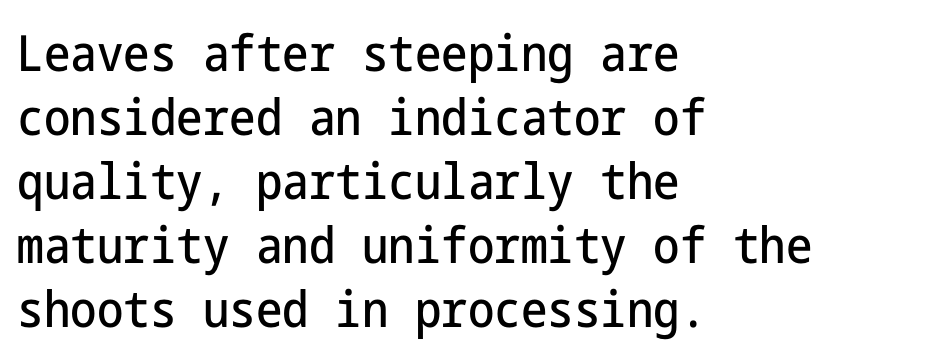
The image shows 50 px condensed sans-serif type, upright; set left-aligned, normal line spacing (1.28x), normal letter spacing, not underlined; low stroke contrast and a medium x-height.
